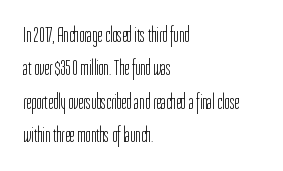
{"italic": "no", "bold": "no", "underline": "no", "align": "left", "line_spacing": "normal", "line_spacing_ratio": 1.52, "letter_spacing": "normal", "letter_spacing_em": 0.0, "glyph_px": 22}
